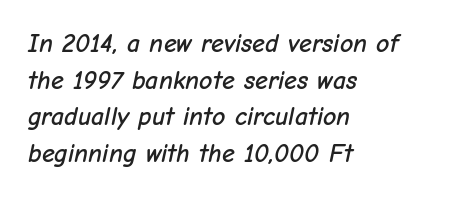
The image shows 26 px text type, italic (leaning right); set left-aligned, normal line spacing (1.41x), normal letter spacing, not underlined.
